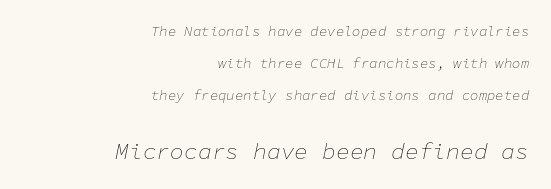
Q: Is the text bold? A: No.
Q: Is the text italic (slanted)? A: Yes, it leans right by about 11 degrees.
Q: Is the text underlined? A: No.
Q: How is the paragraph aligned? A: Right-aligned.
Q: Is the spacing between letters normal or unusually wide? A: Normal.
Q: Is the spacing between lines tight, normal or loose? A: Loose.
Q: Which block of text is set in a larger size, the first (top) or the second (bottom)? A: The second (bottom) one.
